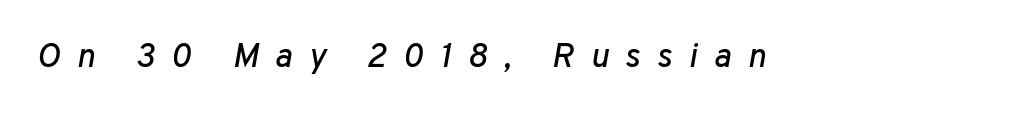
The image shows 34 px text type, italic (leaning right); set unusually wide letter spacing (+0.48 em), not underlined; low stroke contrast and a medium x-height.
